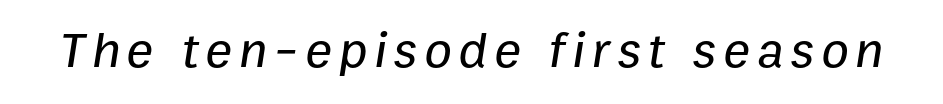
Underlining? Definitely not there. Is this a fixed-width face? No — the glyphs have proportional, varying widths. You can tell it's italic because the verticals aren't actually vertical.
